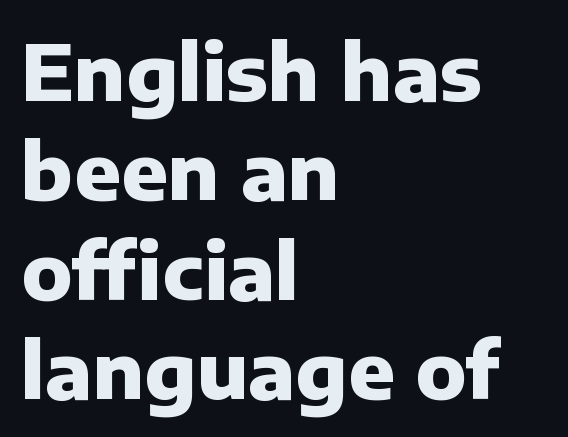
Q: Is the text bold? A: Yes.
Q: Is the text italic (slanted)? A: No, it is upright.
Q: Is the typeface a serif or a sans-serif typeface? A: Sans-serif.
Q: Is the text underlined? A: No.
Q: How is the paragraph aligned? A: Left-aligned.
Q: Is the spacing between letters normal or unusually wide? A: Normal.
Q: Is the spacing between lines tight, normal or loose? A: Normal.
Q: Width (condensed, normal, or wide)? A: Normal.
Q: Stroke contrast? A: Low.
Q: x-height? A: Medium.
Q: Monospaced? A: No.
